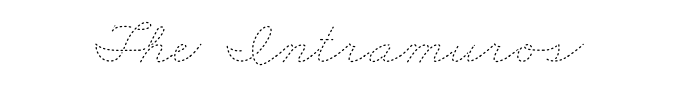
{"bold": "no", "weight": "thin", "width": "wide", "stroke_contrast": "low", "x_height": "small", "monospaced": "no", "underline": "no", "letter_spacing": "normal", "letter_spacing_em": 0.0, "glyph_px": 63}
